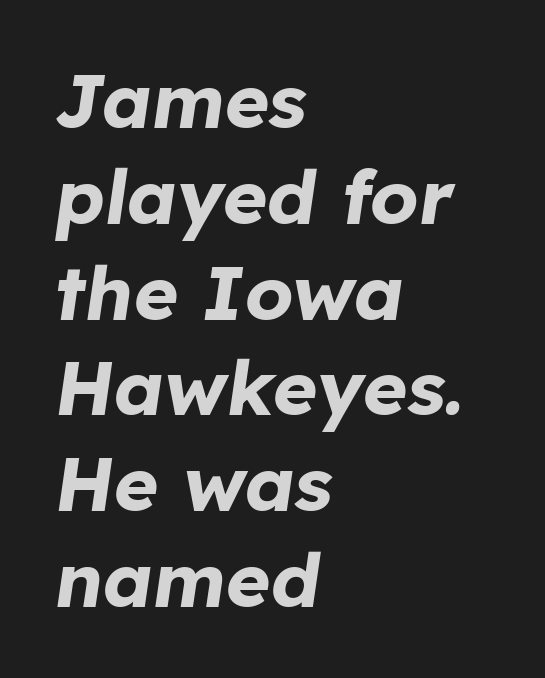
The image shows 76 px bold type, italic (leaning right); set left-aligned, normal line spacing (1.26x), normal letter spacing, not underlined; low stroke contrast and a medium x-height.
